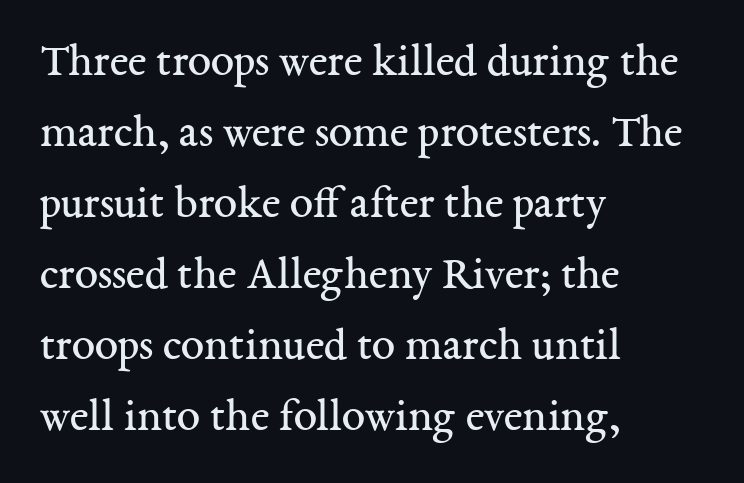
Between one letter and the next there's only the usual sliver of space. Descender tails drop into unmarked territory. Character widths vary here, with narrow letters taking less room than wide ones. Vertical strokes here are truly vertical. No letter is thick-stroked: the sample isn't bold.
